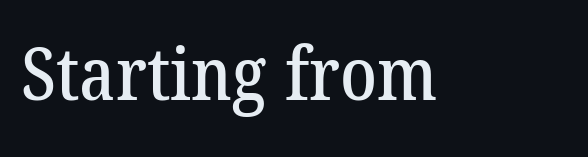
The image shows 73 px serif type; set normal letter spacing, not underlined; low stroke contrast and a medium x-height.
